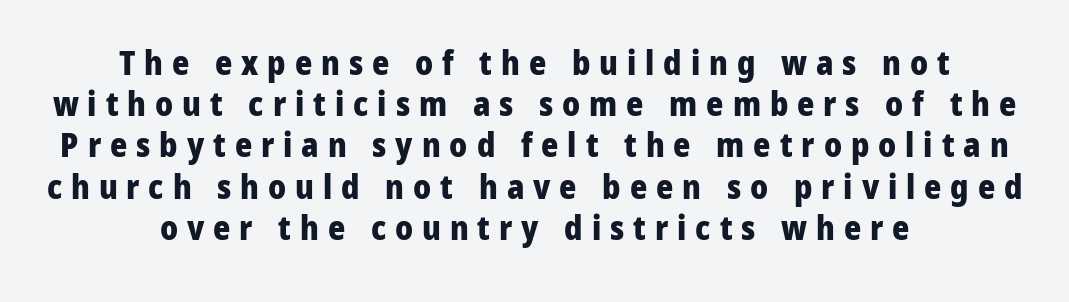
Q: Is the text bold? A: Yes.
Q: Is the text italic (slanted)? A: No, it is upright.
Q: Is the typeface a serif or a sans-serif typeface? A: Sans-serif.
Q: Is the text underlined? A: No.
Q: How is the paragraph aligned? A: Centered.
Q: Is the spacing between letters normal or unusually wide? A: Unusually wide.
Q: Is the spacing between lines tight, normal or loose? A: Normal.
Q: Width (condensed, normal, or wide)? A: Normal.
Q: Stroke contrast? A: Low.
Q: x-height? A: Medium.
Q: Monospaced? A: No.
